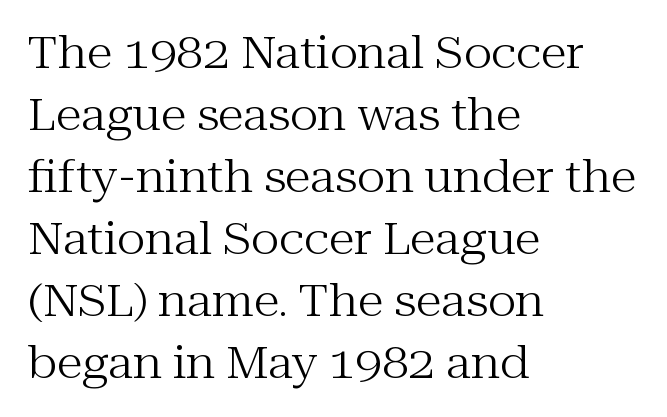
{"serif": "yes", "italic": "no", "bold": "no", "weight": "regular", "width": "normal", "stroke_contrast": "medium", "x_height": "medium", "monospaced": "no", "underline": "no", "align": "left", "line_spacing": "normal", "line_spacing_ratio": 1.44, "letter_spacing": "normal", "letter_spacing_em": 0.0, "glyph_px": 43}
